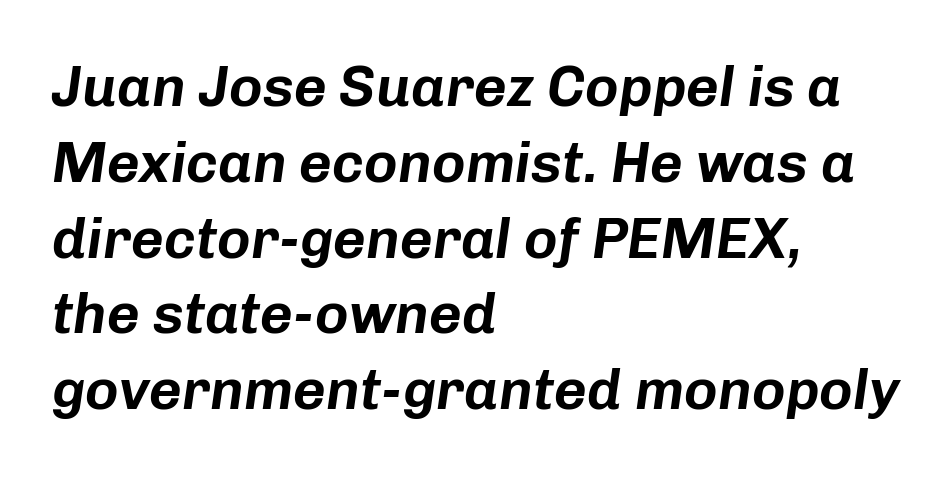
{"italic": "yes", "lean": "right", "slant_degrees": 8, "width": "normal", "stroke_contrast": "low", "x_height": "medium", "monospaced": "no", "underline": "no", "align": "left", "line_spacing": "normal", "line_spacing_ratio": 1.33, "letter_spacing": "normal", "letter_spacing_em": 0.0, "glyph_px": 57}
